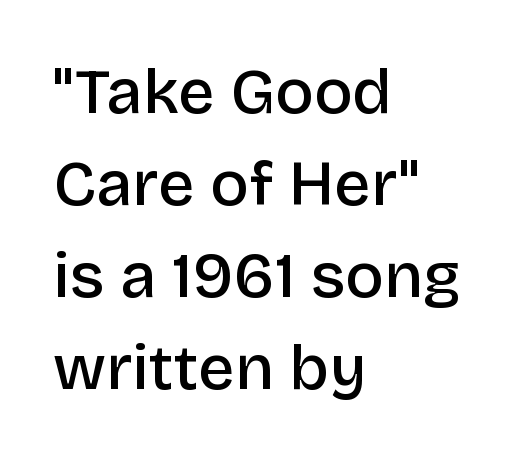
In terms of weight, the rendering is demibold, just under bold. Check where the strokes stop: nothing finishes them off — pure sans. The specimen reads as upright at a glance. Honestly, there is no underline to notice here at all.
